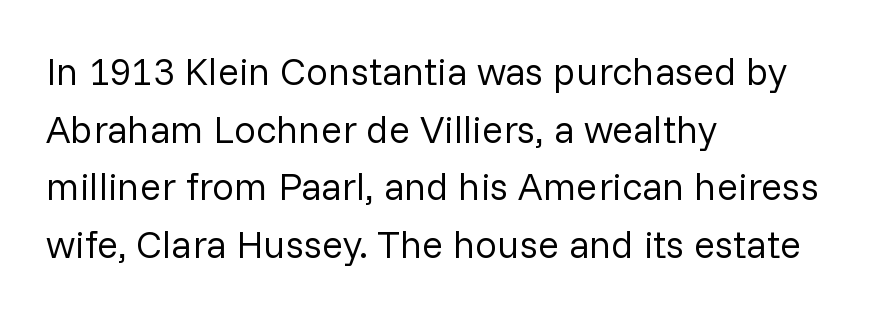
Q: Is the text bold? A: No.
Q: Is the text italic (slanted)? A: No, it is upright.
Q: Is the typeface a serif or a sans-serif typeface? A: Sans-serif.
Q: Is the text underlined? A: No.
Q: How is the paragraph aligned? A: Left-aligned.
Q: Is the spacing between letters normal or unusually wide? A: Normal.
Q: Is the spacing between lines tight, normal or loose? A: Normal.
Q: Width (condensed, normal, or wide)? A: Normal.
Q: Stroke contrast? A: Low.
Q: x-height? A: Medium.
Q: Monospaced? A: No.
